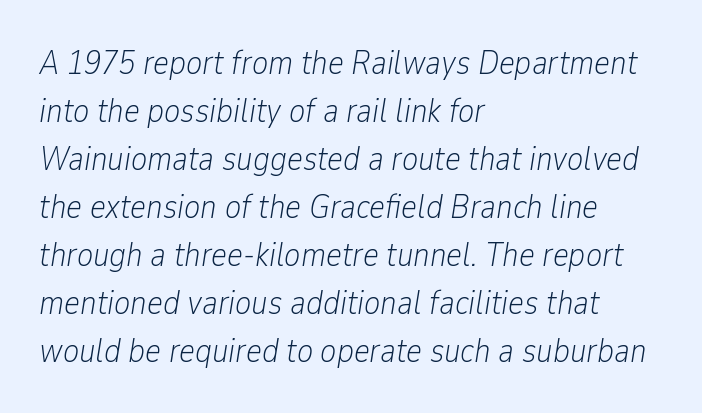
The horizontal fit of the characters is conventional and even. Honestly, the row spacing looks completely unremarkable. Bold? No — there's no thickening of the strokes. The typesetter chose a ragged-right arrangement here.
